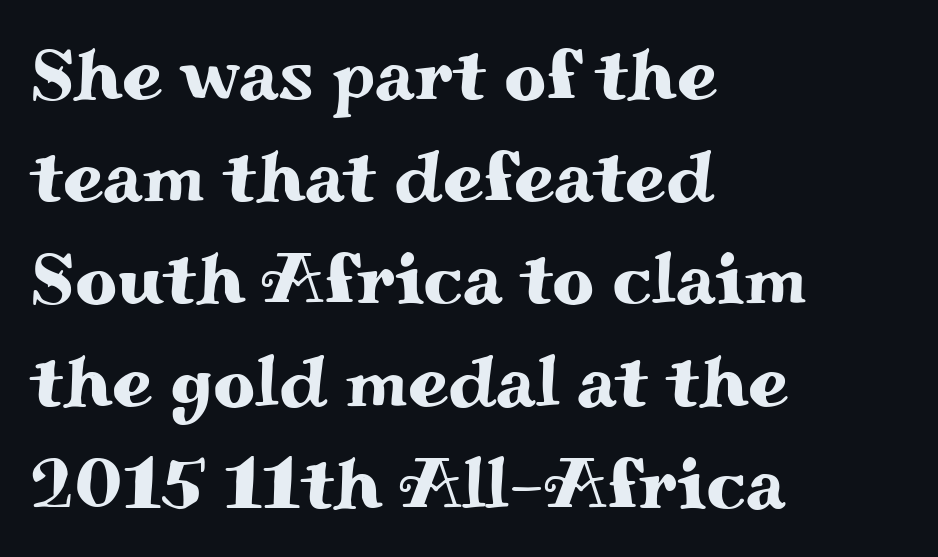
{"serif": "yes", "italic": "no", "width": "wide", "stroke_contrast": "medium", "x_height": "small", "monospaced": "no", "underline": "no", "align": "left", "line_spacing": "normal", "line_spacing_ratio": 1.4, "letter_spacing": "normal", "letter_spacing_em": 0.0, "glyph_px": 73}
